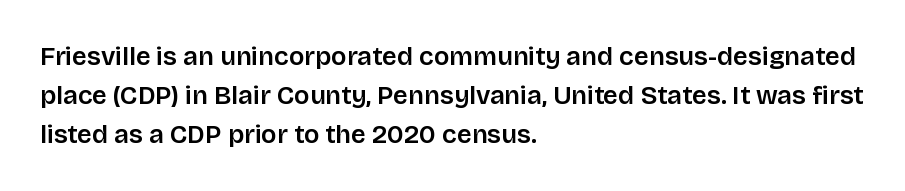
The compositor pushed each line to the left boundary. Every stem runs plumb, perpendicular to the baseline. This sample keeps an unexceptional amount of space between lines. Here the glyphs are tracked normally, forming tight word shapes. Descender tails drop into unmarked territory.
